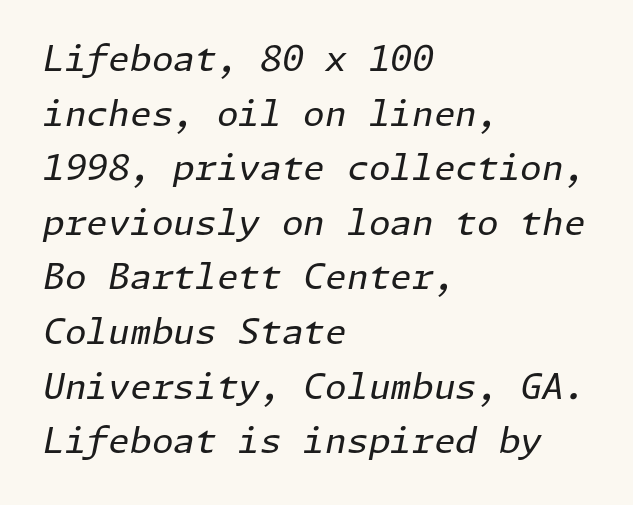
The image shows 35 px regular-weight type, italic (leaning right); set left-aligned, normal line spacing (1.56x), normal letter spacing, not underlined; low stroke contrast and a medium x-height.
